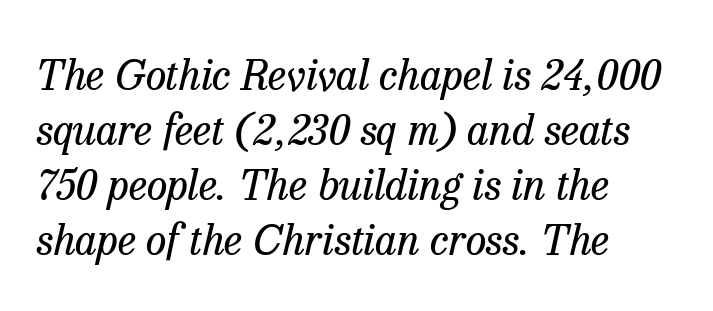
Q: Is the text bold? A: No.
Q: Is the text italic (slanted)? A: Yes, it leans right by about 13 degrees.
Q: Is the typeface a serif or a sans-serif typeface? A: Serif.
Q: Is the text underlined? A: No.
Q: How is the paragraph aligned? A: Left-aligned.
Q: Is the spacing between letters normal or unusually wide? A: Normal.
Q: Is the spacing between lines tight, normal or loose? A: Normal.
Q: Width (condensed, normal, or wide)? A: Normal.
Q: Stroke contrast? A: Low.
Q: x-height? A: Medium.
Q: Monospaced? A: No.
